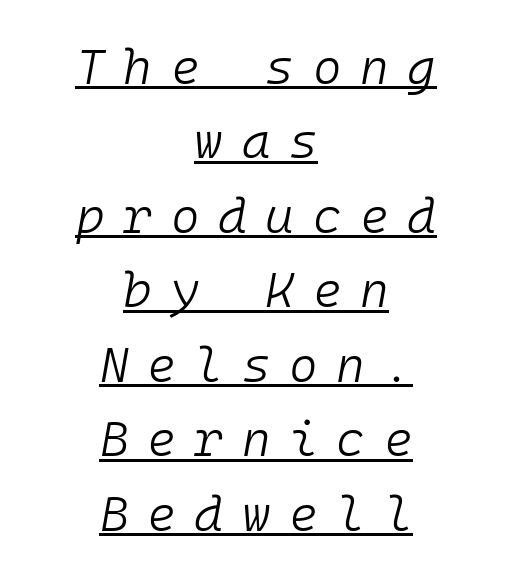
A centered setting, common on invitations and titles, is used for this passage. In terms of letterspacing, this is a distinctly airy, spread setting. Normally led — the rows are evenly, conventionally spaced. Quick note: underline on. This reads as an unemphasized weight, regular at the heaviest. Do the characters align in a grid? Yes, the font is monospaced.
